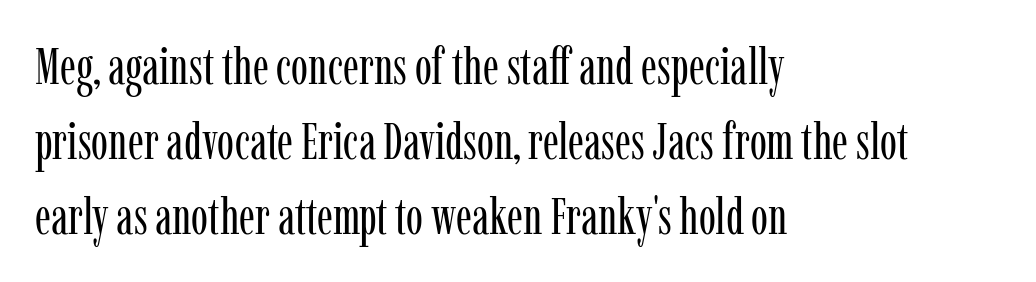
{"serif": "yes", "italic": "no", "bold": "no", "weight": "regular", "width": "condensed", "stroke_contrast": "low", "x_height": "medium", "monospaced": "no", "underline": "no", "align": "left", "line_spacing": "normal", "line_spacing_ratio": 1.47, "letter_spacing": "normal", "letter_spacing_em": 0.0, "glyph_px": 51}
